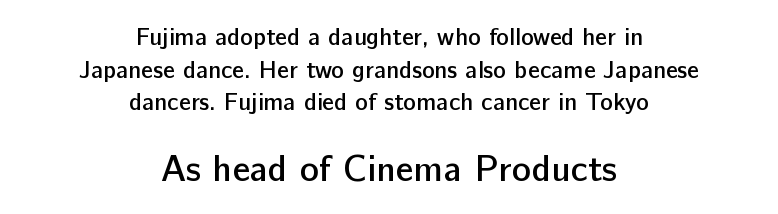
This rendering uses center alignment, leaving both contours irregular but symmetric. The string is rendered with underlining switched off. These lines are rendered in a variable-pitch font. Notice the strokes are somewhat thickened but not fully heavy: this is a semibold. Type style note: lacks serifs. The emphasis by scale lands on block number two, below.
